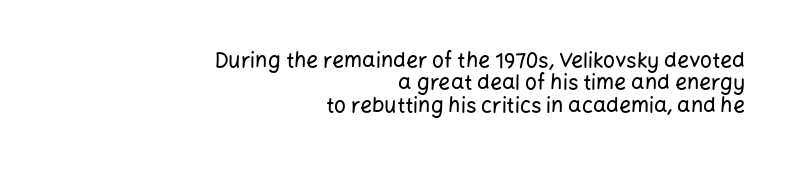
{"italic": "no", "underline": "no", "align": "right", "line_spacing": "tight", "line_spacing_ratio": 1.06, "letter_spacing": "normal", "letter_spacing_em": 0.0, "glyph_px": 21}
